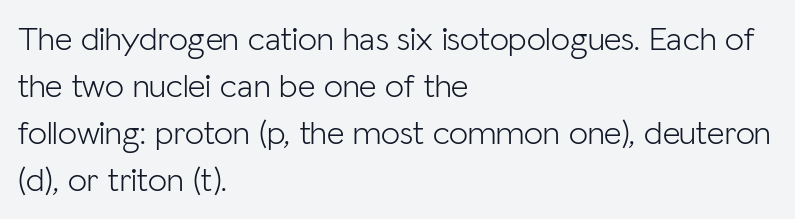
These lines are rendered in a variable-pitch font. This sample keeps an unexceptional amount of space between lines. Lines of text with bare space underneath. Serif or sans? Sans — the stroke terminals are bare.
